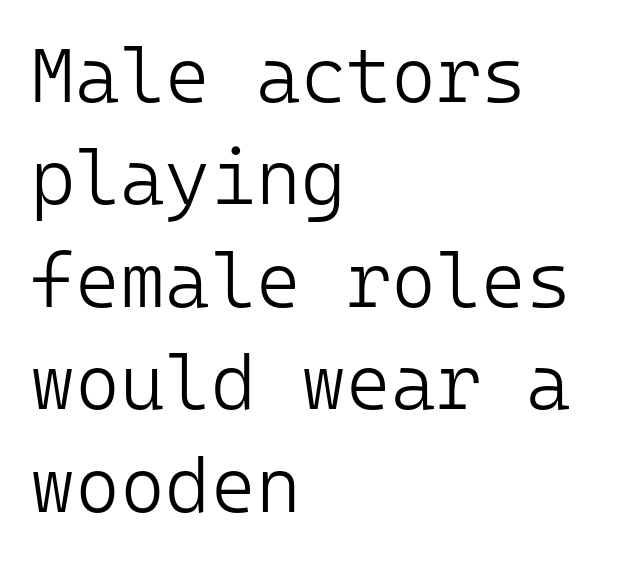
Q: Is the text bold? A: No.
Q: Is the text italic (slanted)? A: No, it is upright.
Q: Is the typeface a serif or a sans-serif typeface? A: Sans-serif.
Q: Is the text underlined? A: No.
Q: How is the paragraph aligned? A: Left-aligned.
Q: Is the spacing between letters normal or unusually wide? A: Normal.
Q: Is the spacing between lines tight, normal or loose? A: Normal.
Q: Width (condensed, normal, or wide)? A: Normal.
Q: Stroke contrast? A: Low.
Q: x-height? A: Medium.
Q: Monospaced? A: Yes.
